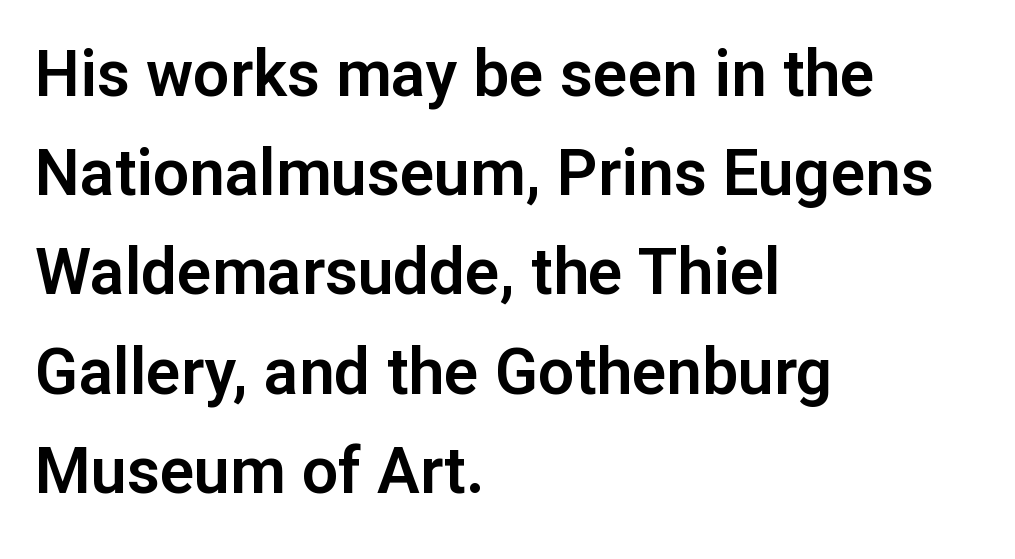
{"serif": "no", "italic": "no", "width": "normal", "stroke_contrast": "low", "x_height": "medium", "monospaced": "no", "underline": "no", "align": "left", "line_spacing": "normal", "line_spacing_ratio": 1.55, "letter_spacing": "normal", "letter_spacing_em": 0.0, "glyph_px": 64}
